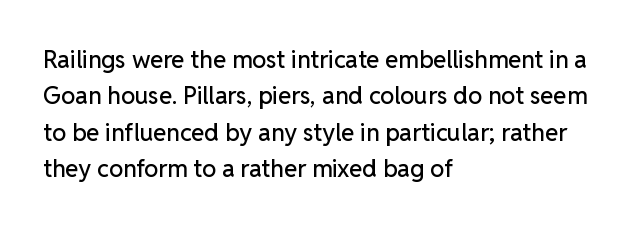
Q: Is the text italic (slanted)? A: No, it is upright.
Q: Is the text underlined? A: No.
Q: How is the paragraph aligned? A: Left-aligned.
Q: Is the spacing between letters normal or unusually wide? A: Normal.
Q: Is the spacing between lines tight, normal or loose? A: Normal.
